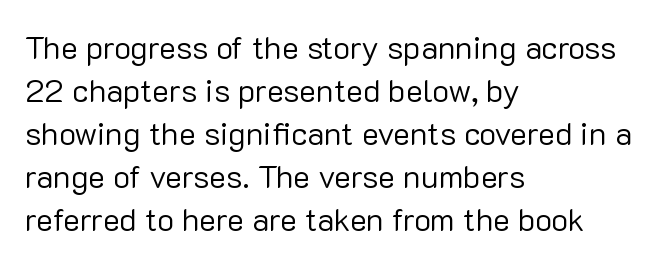
{"serif": "no", "italic": "no", "bold": "no", "weight": "regular", "width": "normal", "stroke_contrast": "low", "x_height": "medium", "monospaced": "no", "underline": "no", "align": "left", "line_spacing": "normal", "line_spacing_ratio": 1.34, "letter_spacing": "normal", "letter_spacing_em": 0.0, "glyph_px": 32}
